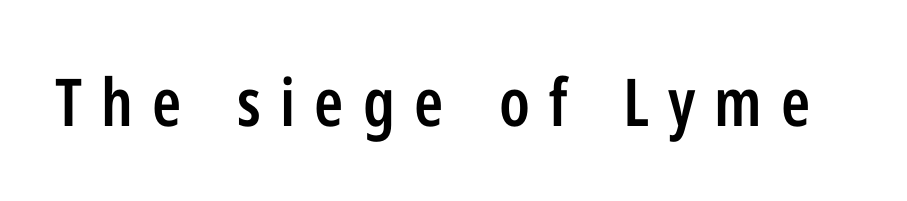
Q: Is the text bold? A: Semi-bold.
Q: Is the text italic (slanted)? A: No, it is upright.
Q: Is the typeface a serif or a sans-serif typeface? A: Sans-serif.
Q: Is the text underlined? A: No.
Q: Is the spacing between letters normal or unusually wide? A: Unusually wide.
Q: Width (condensed, normal, or wide)? A: Condensed.
Q: Stroke contrast? A: Low.
Q: x-height? A: Medium.
Q: Monospaced? A: No.
